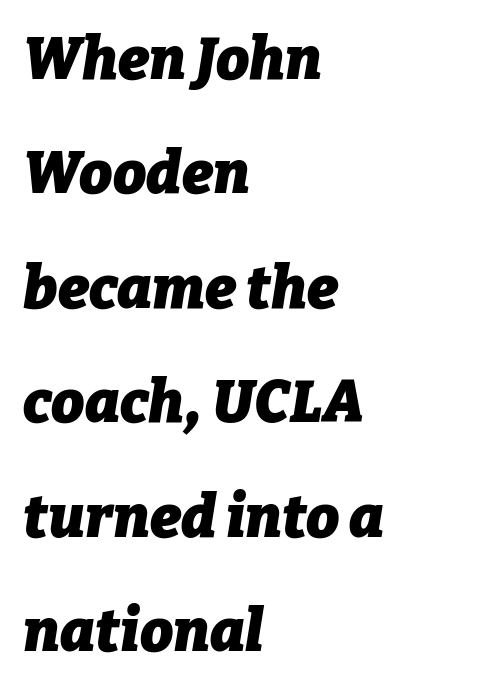
The image shows 59 px heavy type, italic (leaning right); set left-aligned, loose line spacing (1.94x), normal letter spacing, not underlined; low stroke contrast and a medium x-height.
